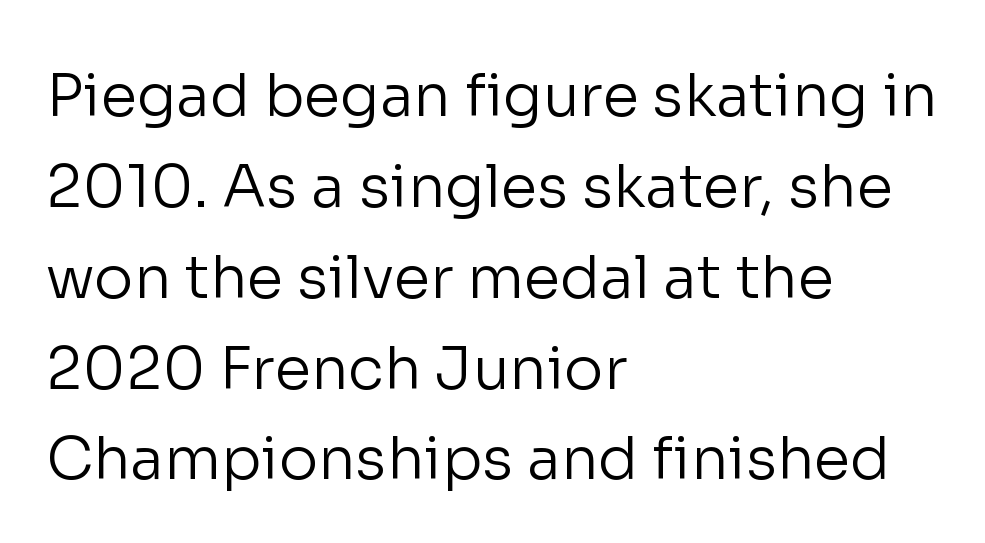
The image shows 59 px regular-weight sans-serif type, upright; set left-aligned, normal line spacing (1.54x), normal letter spacing, not underlined; low stroke contrast and a medium x-height.
